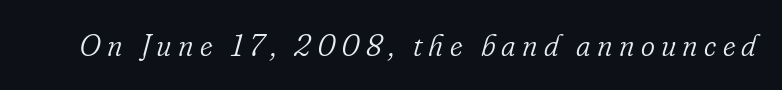
Q: Is the text bold? A: No.
Q: Is the text italic (slanted)? A: Yes, it leans right by about 16 degrees.
Q: Is the typeface a serif or a sans-serif typeface? A: Serif.
Q: Is the text underlined? A: No.
Q: Is the spacing between letters normal or unusually wide? A: Unusually wide.
Q: Width (condensed, normal, or wide)? A: Normal.
Q: Stroke contrast? A: Low.
Q: x-height? A: Small.
Q: Monospaced? A: No.
